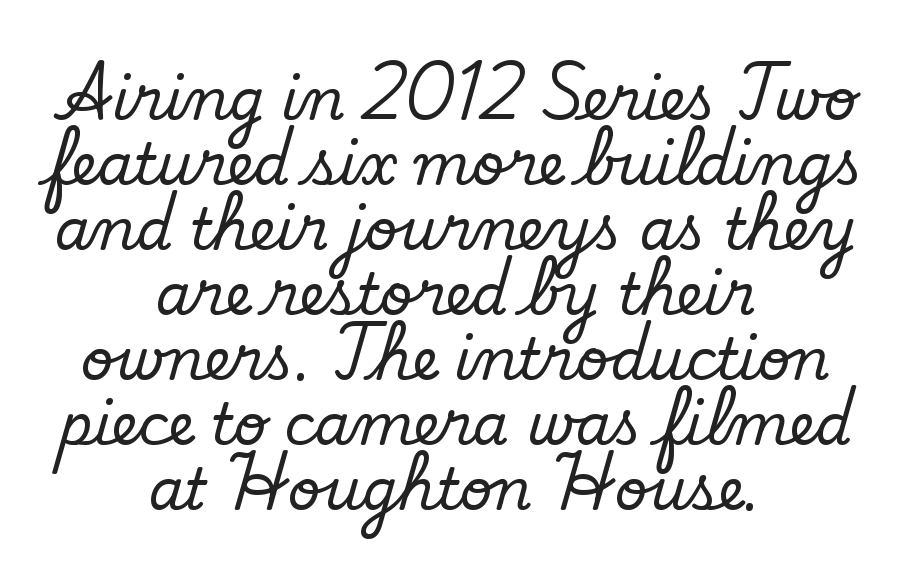
{"serif": "yes", "width": "normal", "stroke_contrast": "low", "x_height": "small", "monospaced": "no", "underline": "no", "align": "center", "line_spacing": "tight", "line_spacing_ratio": 1.14, "letter_spacing": "normal", "letter_spacing_em": 0.0, "glyph_px": 57}
